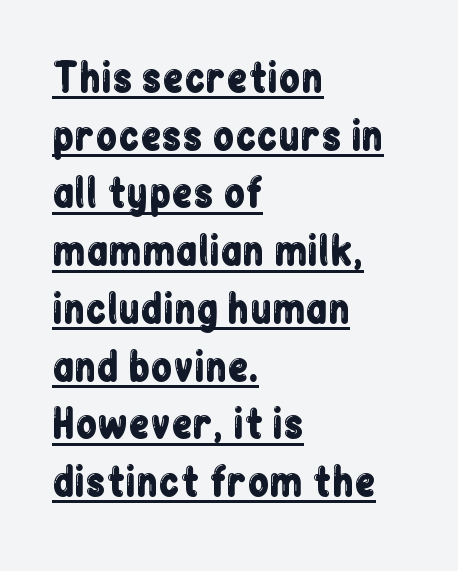
The image shows 39 px condensed sans-serif type, upright; set left-aligned, normal line spacing (1.48x), normal letter spacing, underlined; low stroke contrast and a medium x-height.
